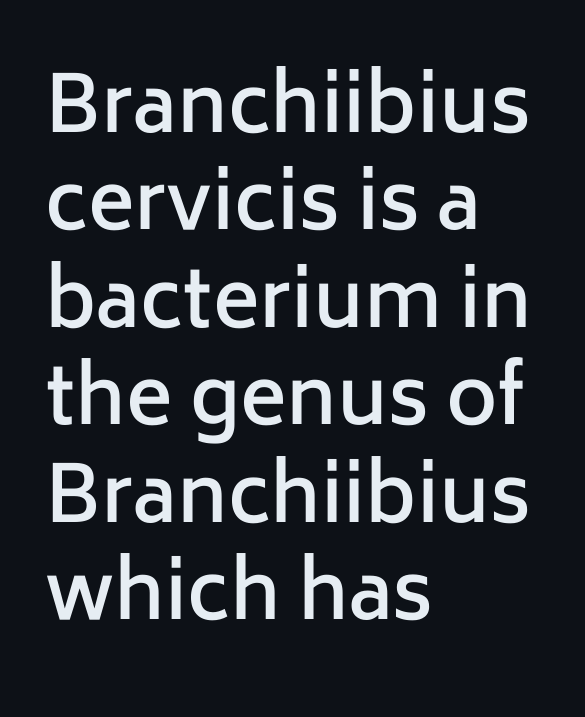
Q: Is the text bold? A: Semi-bold.
Q: Is the text italic (slanted)? A: No, it is upright.
Q: Is the typeface a serif or a sans-serif typeface? A: Sans-serif.
Q: Is the text underlined? A: No.
Q: How is the paragraph aligned? A: Left-aligned.
Q: Is the spacing between letters normal or unusually wide? A: Normal.
Q: Is the spacing between lines tight, normal or loose? A: Normal.
Q: Width (condensed, normal, or wide)? A: Normal.
Q: Stroke contrast? A: Low.
Q: x-height? A: Medium.
Q: Monospaced? A: No.
